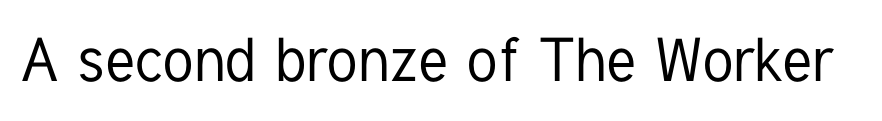
The image shows 61 px condensed sans-serif type, upright; set normal letter spacing, not underlined; low stroke contrast and a medium x-height.
